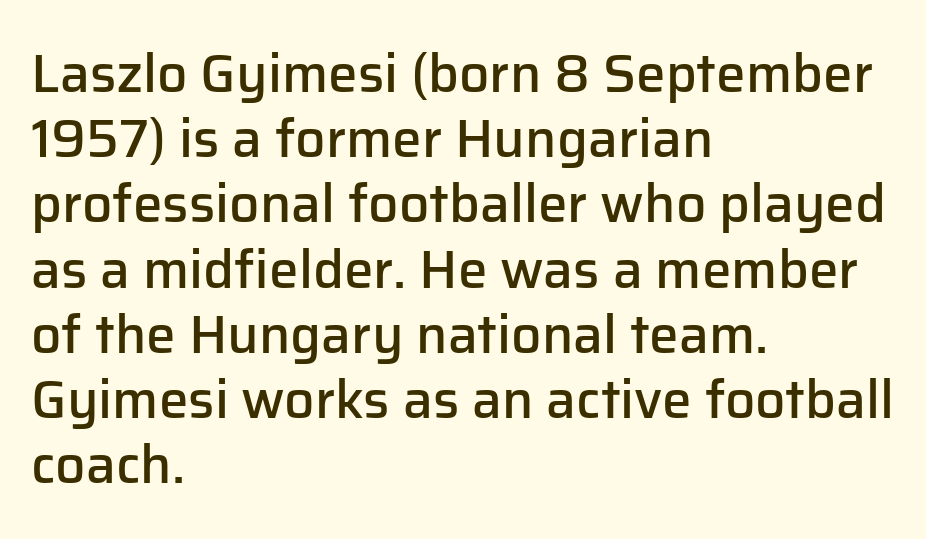
The image shows 53 px semibold sans-serif type, upright; set left-aligned, line spacing 1.23x, normal letter spacing, not underlined; low stroke contrast and a medium x-height.
